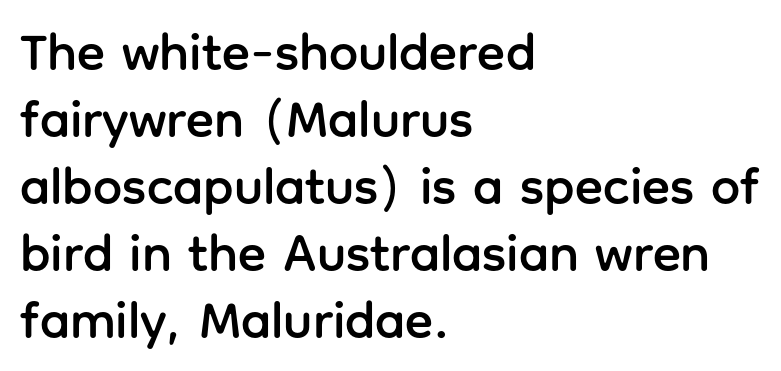
Q: Is the text italic (slanted)? A: No, it is upright.
Q: Is the typeface a serif or a sans-serif typeface? A: Sans-serif.
Q: Is the text underlined? A: No.
Q: How is the paragraph aligned? A: Left-aligned.
Q: Is the spacing between letters normal or unusually wide? A: Normal.
Q: Is the spacing between lines tight, normal or loose? A: Normal.
Q: Width (condensed, normal, or wide)? A: Normal.
Q: Stroke contrast? A: Low.
Q: x-height? A: Medium.
Q: Monospaced? A: No.
